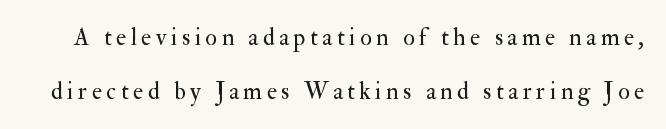
Heaviness? Minimal to ordinary, like unemphasized prose. Just letters on the line, the space beneath them empty. The axis of the letterforms is exactly vertical. The leading is generous, giving the passage an open texture.
